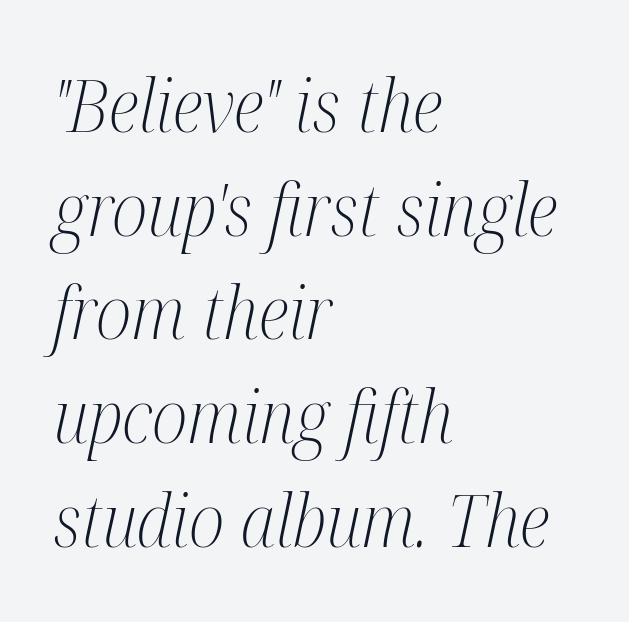
{"serif": "yes", "italic": "yes", "lean": "right", "slant_degrees": 12, "bold": "no", "weight": "light", "width": "condensed", "stroke_contrast": "medium", "x_height": "medium", "monospaced": "no", "underline": "no", "align": "left", "line_spacing": "normal", "line_spacing_ratio": 1.42, "letter_spacing": "normal", "letter_spacing_em": 0.0, "glyph_px": 73}
